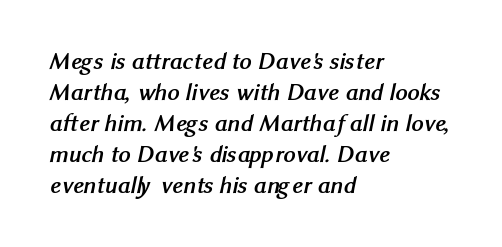
The image shows 24 px bold type; set left-aligned, normal line spacing (1.29x), normal letter spacing, not underlined.
